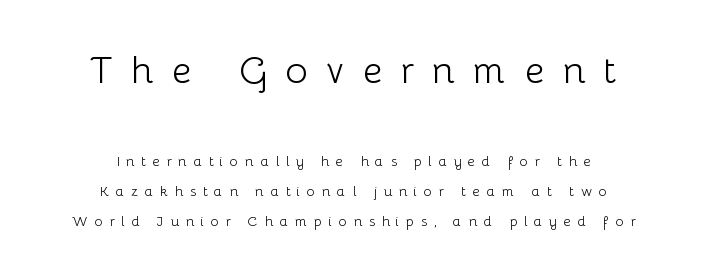
The image shows 38 px light sans-serif type, upright; set centered, loose line spacing (2.13x), unusually wide letter spacing (+0.47 em), not underlined; the first (top) block is 2.71x larger; low stroke contrast and a medium x-height.
